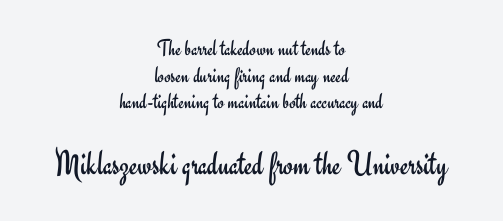
Ink coverage per letter is moderate at most. Words float on clear page, feet unadorned. Horizontally, the lines are justified to the midpoint only. Honestly, the letter spacing is just normal — you wouldn't notice it. These two chunks differ in scale, with the bottom chunk taking the larger measure.
